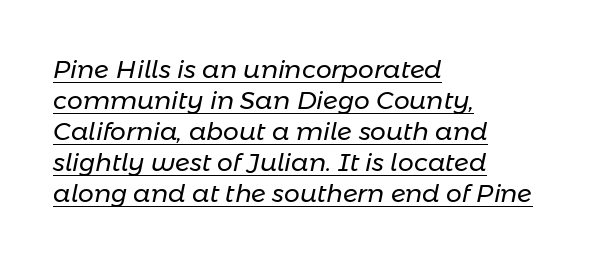
{"italic": "yes", "lean": "right", "slant_degrees": 11, "bold": "no", "underline": "yes", "align": "left", "line_spacing_ratio": 1.24, "letter_spacing": "normal", "letter_spacing_em": 0.0, "glyph_px": 25}
